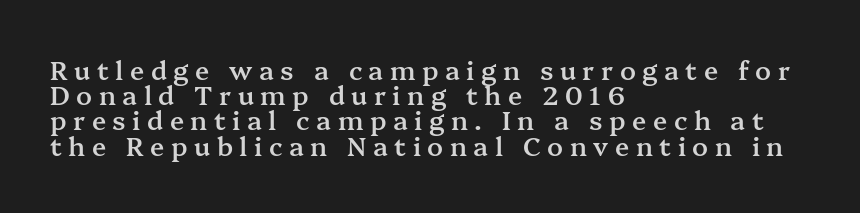
Q: Is the text bold? A: Semi-bold.
Q: Is the text italic (slanted)? A: No, it is upright.
Q: Is the text underlined? A: No.
Q: How is the paragraph aligned? A: Left-aligned.
Q: Is the spacing between letters normal or unusually wide? A: Unusually wide.
Q: Is the spacing between lines tight, normal or loose? A: Tight.
